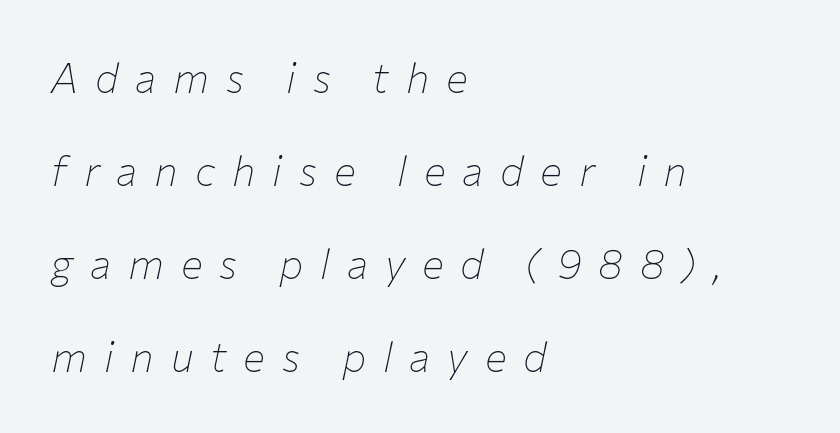
Q: Is the text bold? A: No.
Q: Is the text italic (slanted)? A: Yes, it leans right by about 12 degrees.
Q: Is the text underlined? A: No.
Q: How is the paragraph aligned? A: Left-aligned.
Q: Is the spacing between letters normal or unusually wide? A: Unusually wide.
Q: Is the spacing between lines tight, normal or loose? A: Loose.
Q: Width (condensed, normal, or wide)? A: Normal.
Q: Stroke contrast? A: Low.
Q: x-height? A: Medium.
Q: Monospaced? A: No.
